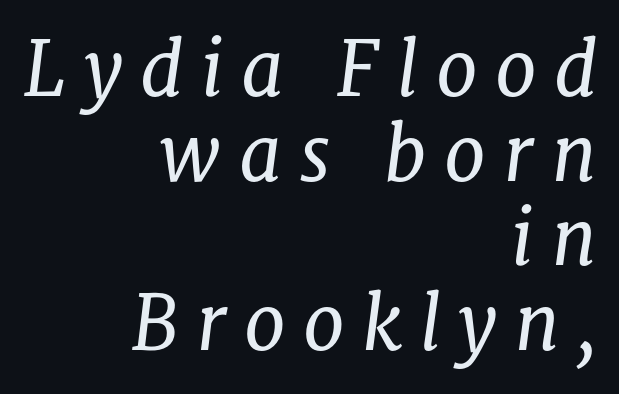
{"serif": "yes", "italic": "yes", "lean": "right", "slant_degrees": 8, "bold": "no", "weight": "regular", "width": "normal", "stroke_contrast": "low", "x_height": "medium", "monospaced": "no", "underline": "no", "align": "right", "line_spacing": "tight", "line_spacing_ratio": 1.13, "letter_spacing": "wide", "letter_spacing_em": 0.23, "glyph_px": 75}
